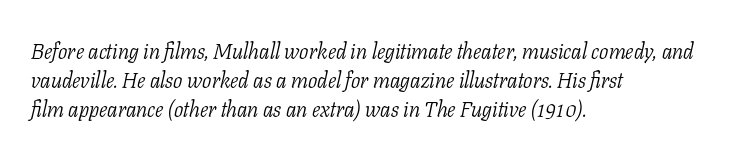
{"italic": "yes", "lean": "right", "slant_degrees": 11, "bold": "no", "underline": "no", "align": "left", "line_spacing": "normal", "line_spacing_ratio": 1.32, "letter_spacing": "normal", "letter_spacing_em": 0.0, "glyph_px": 22}
